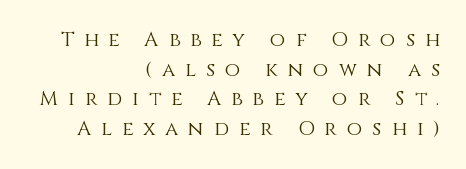
The image shows 20 px text type, upright; set right-aligned, normal line spacing (1.48x), unusually wide letter spacing (+0.5 em), not underlined.
